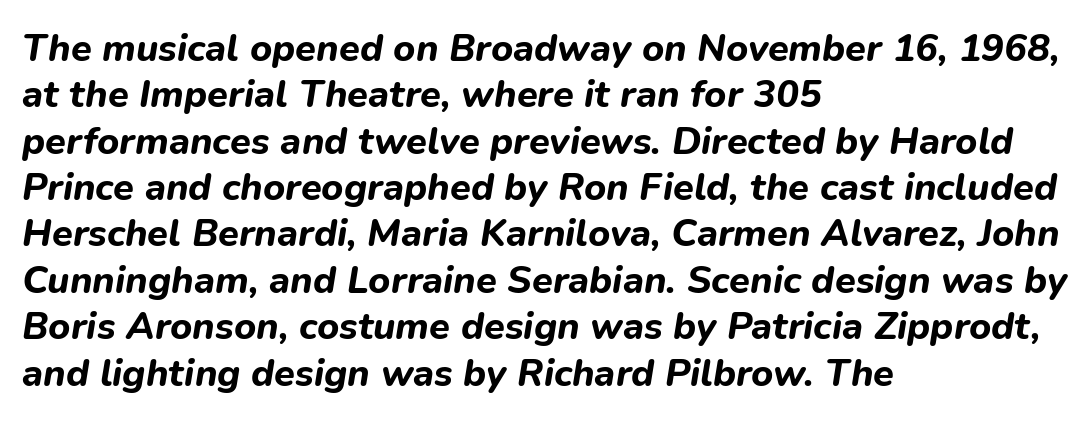
Q: Is the text bold? A: Yes.
Q: Is the text italic (slanted)? A: Yes, it leans right by about 9 degrees.
Q: Is the text underlined? A: No.
Q: How is the paragraph aligned? A: Left-aligned.
Q: Is the spacing between letters normal or unusually wide? A: Normal.
Q: Width (condensed, normal, or wide)? A: Normal.
Q: Stroke contrast? A: Low.
Q: x-height? A: Medium.
Q: Monospaced? A: No.
